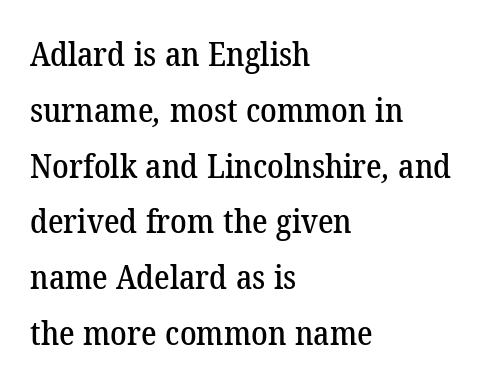
{"serif": "yes", "width": "normal", "stroke_contrast": "low", "x_height": "medium", "monospaced": "no", "underline": "no", "align": "left", "line_spacing": "normal", "line_spacing_ratio": 1.69, "letter_spacing": "normal", "letter_spacing_em": 0.0, "glyph_px": 33}
